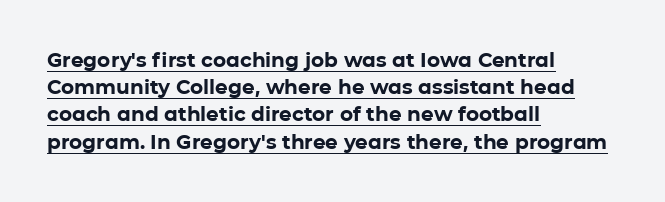
Letter spacing: default. Is there an underline? Yes — a line sits under the letters. Reading down the column, the eye jumps a familiar distance to each next line. Typographic density is high because the face is bold. Upright lettering throughout. The lines are quadded left.
